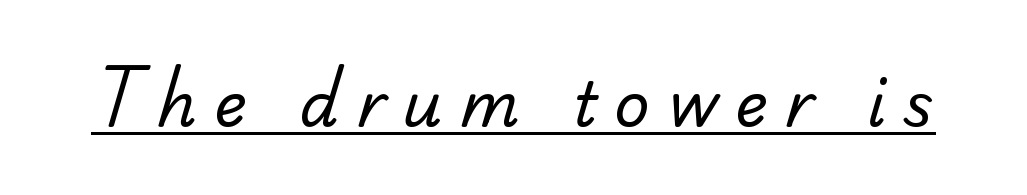
The image shows 62 px regular-weight serif type; set unusually wide letter spacing (+0.28 em), underlined; low stroke contrast and a small x-height.
